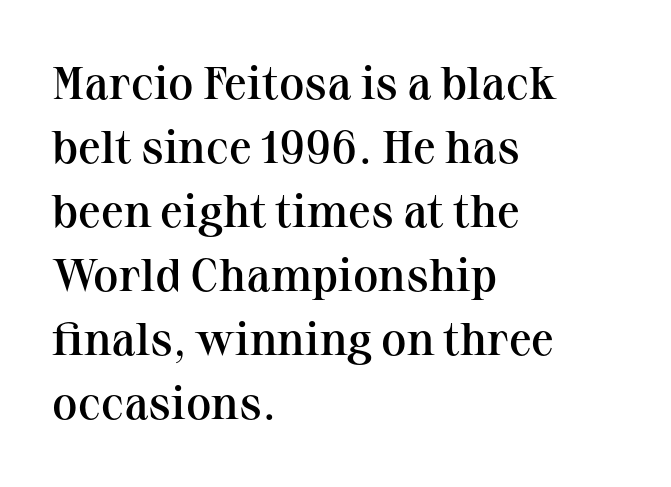
{"serif": "yes", "italic": "no", "bold": "semi", "weight": "semibold", "width": "normal", "stroke_contrast": "medium", "x_height": "medium", "monospaced": "no", "underline": "no", "align": "left", "line_spacing": "normal", "line_spacing_ratio": 1.39, "letter_spacing": "normal", "letter_spacing_em": 0.0, "glyph_px": 46}
